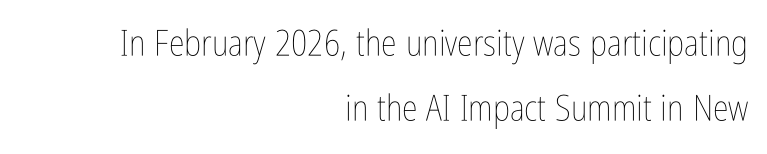
The image shows 36 px thin, condensed type, upright; set right-aligned, line spacing 1.81x, normal letter spacing, not underlined; low stroke contrast and a medium x-height.
